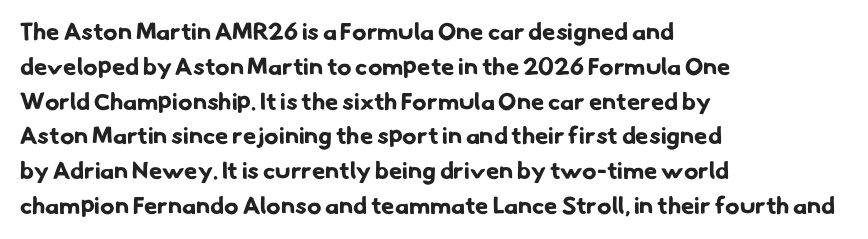
{"bold": "yes", "underline": "no", "align": "left", "line_spacing": "normal", "line_spacing_ratio": 1.45, "letter_spacing": "normal", "letter_spacing_em": 0.0, "glyph_px": 24}
